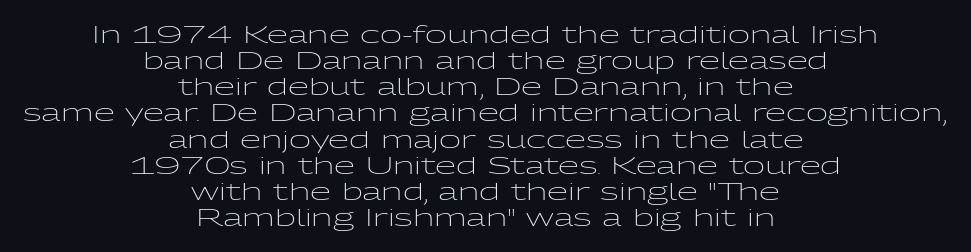
{"italic": "no", "bold": "no", "underline": "no", "align": "center", "line_spacing": "tight", "line_spacing_ratio": 1.09, "letter_spacing": "normal", "letter_spacing_em": 0.0, "glyph_px": 24}
